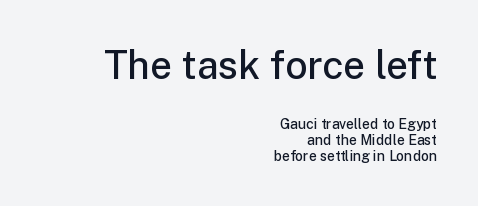
The image shows 39 px semibold sans-serif type, upright; set right-aligned, tight line spacing (1.11x), normal letter spacing, not underlined; the first (top) block is 2.79x larger; low stroke contrast and a medium x-height.
